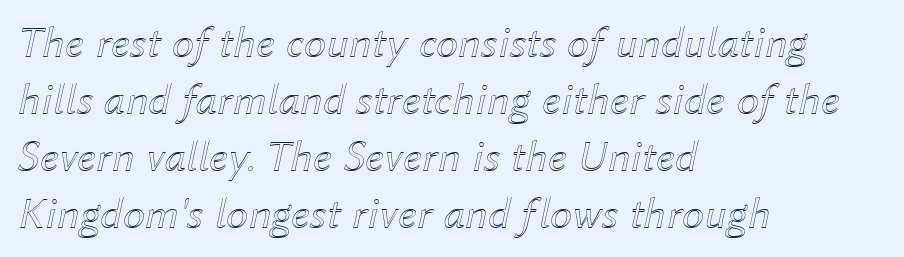
The text block is weighted toward the left margin, trailing off unevenly rightward. Character widths vary here, with narrow letters taking less room than wide ones. The glyphs look as if they've been sheared to an angle. The baseline area is clear.
